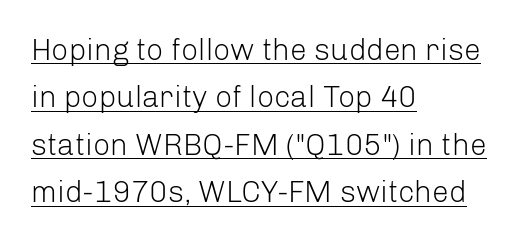
The words here are underlined. Successive baselines arrive at the customary interval. This is roman type, the default non-slanted kind. Vertical stems look standard width or narrower in stroke.
